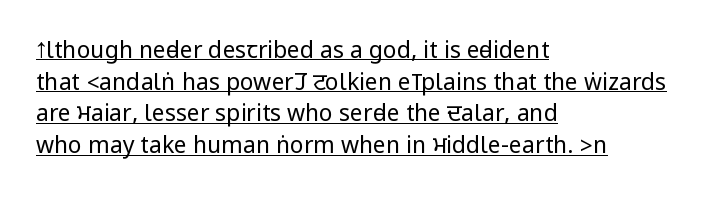
The image shows 23 px text type, upright; set left-aligned, normal line spacing (1.38x), normal letter spacing, underlined.
